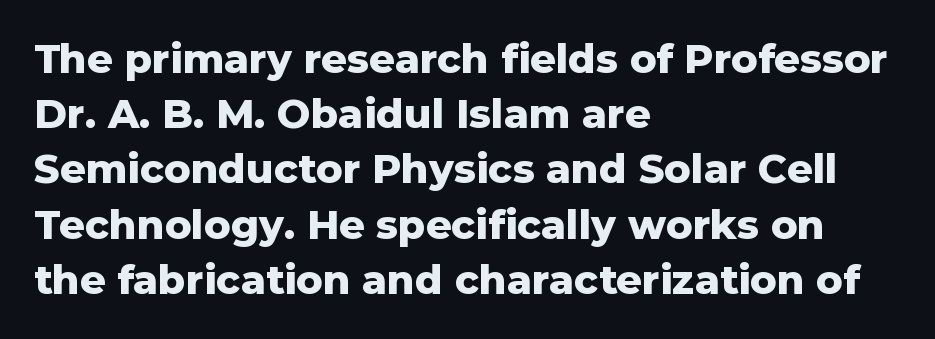
The image shows 40 px heavy sans-serif type, upright; set left-aligned, normal line spacing (1.38x), normal letter spacing, not underlined; low stroke contrast and a medium x-height.
